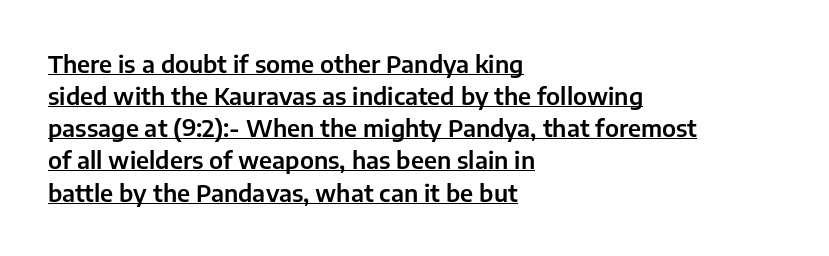
The image shows 24 px text type, upright; set left-aligned, normal line spacing (1.34x), normal letter spacing, underlined.
